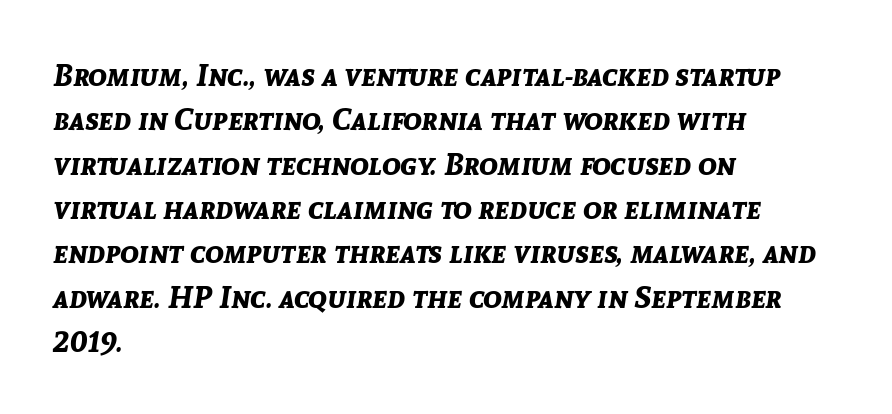
Q: Is the text bold? A: Yes.
Q: Is the text italic (slanted)? A: Yes, it leans right by about 8 degrees.
Q: Is the text underlined? A: No.
Q: How is the paragraph aligned? A: Left-aligned.
Q: Is the spacing between letters normal or unusually wide? A: Normal.
Q: Is the spacing between lines tight, normal or loose? A: Normal.
Q: Width (condensed, normal, or wide)? A: Normal.
Q: Stroke contrast? A: Low.
Q: x-height? A: Medium.
Q: Monospaced? A: No.
